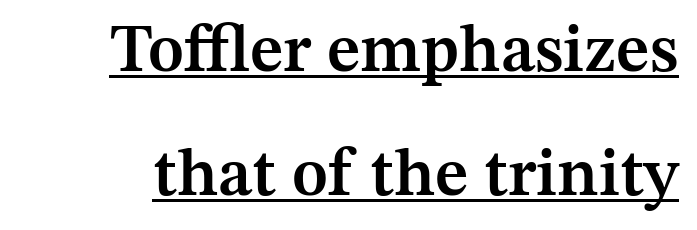
Q: Is the text bold? A: Semi-bold.
Q: Is the text italic (slanted)? A: No, it is upright.
Q: Is the typeface a serif or a sans-serif typeface? A: Serif.
Q: Is the text underlined? A: Yes.
Q: Is the spacing between letters normal or unusually wide? A: Normal.
Q: Width (condensed, normal, or wide)? A: Normal.
Q: Stroke contrast? A: Medium.
Q: x-height? A: Medium.
Q: Monospaced? A: No.
